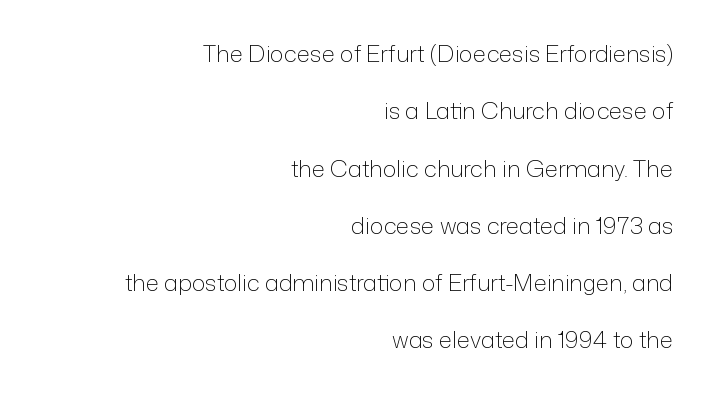
{"italic": "no", "bold": "no", "underline": "no", "align": "right", "line_spacing": "loose", "line_spacing_ratio": 2.49, "letter_spacing": "normal", "letter_spacing_em": 0.0, "glyph_px": 23}
